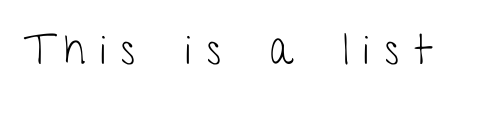
The image shows 41 px light, condensed sans-serif type, upright; set unusually wide letter spacing (+0.37 em), not underlined; low stroke contrast and a medium x-height.
